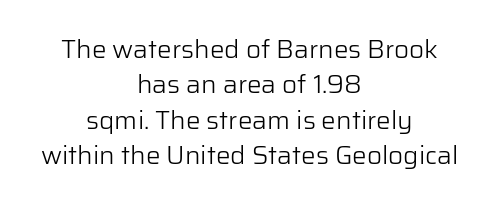
Q: Is the text bold? A: No.
Q: Is the text italic (slanted)? A: No, it is upright.
Q: Is the text underlined? A: No.
Q: How is the paragraph aligned? A: Centered.
Q: Is the spacing between letters normal or unusually wide? A: Normal.
Q: Is the spacing between lines tight, normal or loose? A: Normal.
